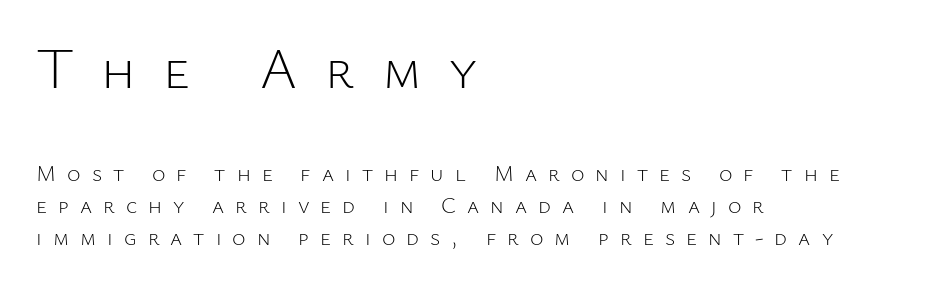
The image shows 57 px light sans-serif type, upright; set left-aligned, normal line spacing (1.38x), unusually wide letter spacing (+0.48 em), not underlined; the first (top) block is 2.48x larger; low stroke contrast and a medium x-height.
